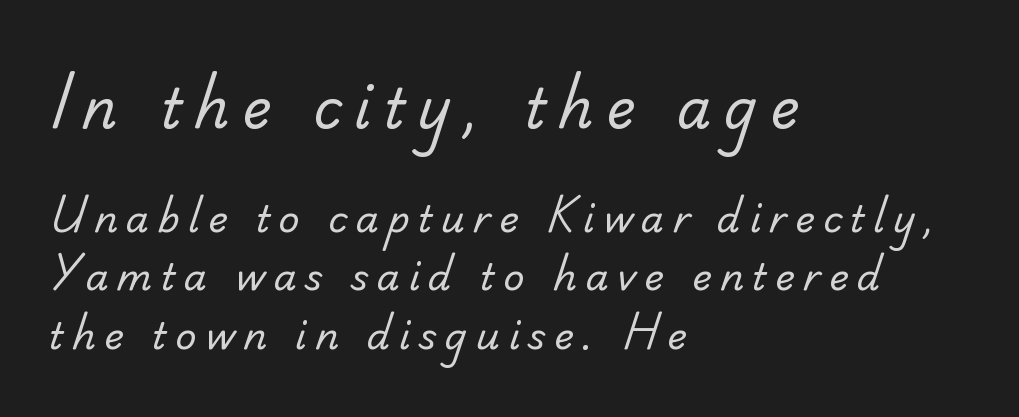
{"serif": "no", "bold": "no", "weight": "regular", "width": "normal", "stroke_contrast": "low", "x_height": "small", "monospaced": "no", "underline": "no", "align": "left", "line_spacing": "normal", "line_spacing_ratio": 1.57, "letter_spacing": "wide", "letter_spacing_em": 0.23, "larger_block": "first", "size_ratio": 1.49, "glyph_px": 55}
